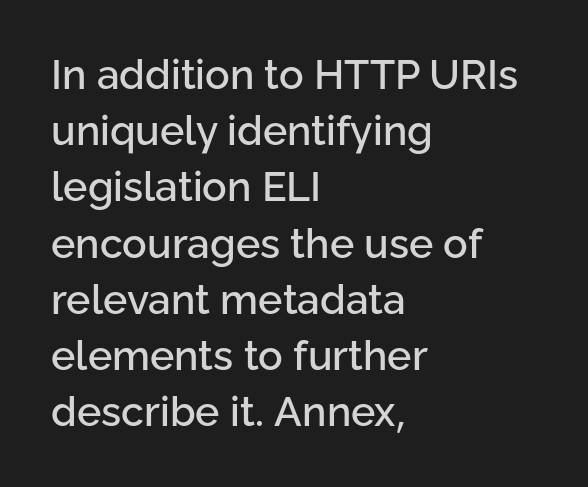
Type without underlining. Alignment: flush left. Observe the absence of serifs on each vertical stroke in this sample. Think of a printed novel: that variable character pitch is what you see here. How would I describe the line gaps? Plain and ordinary. This rendering leaves character spacing at its baseline value.
